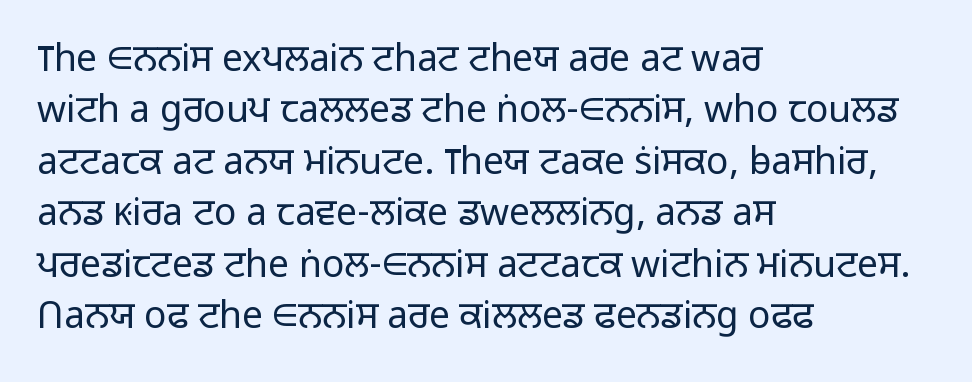
{"serif": "no", "italic": "no", "bold": "no", "weight": "light", "width": "normal", "stroke_contrast": "low", "x_height": "medium", "monospaced": "no", "underline": "no", "align": "left", "line_spacing": "normal", "line_spacing_ratio": 1.39, "letter_spacing": "normal", "letter_spacing_em": 0.0, "glyph_px": 37}
